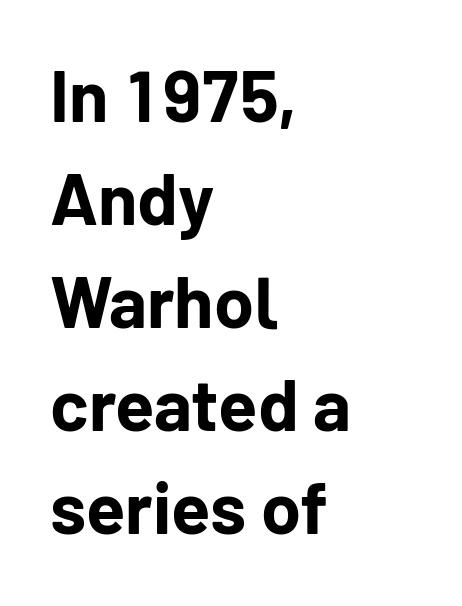
{"serif": "no", "italic": "no", "bold": "yes", "weight": "bold", "width": "normal", "stroke_contrast": "low", "x_height": "medium", "monospaced": "no", "underline": "no", "align": "left", "line_spacing": "normal", "line_spacing_ratio": 1.43, "letter_spacing": "normal", "letter_spacing_em": 0.0, "glyph_px": 72}
